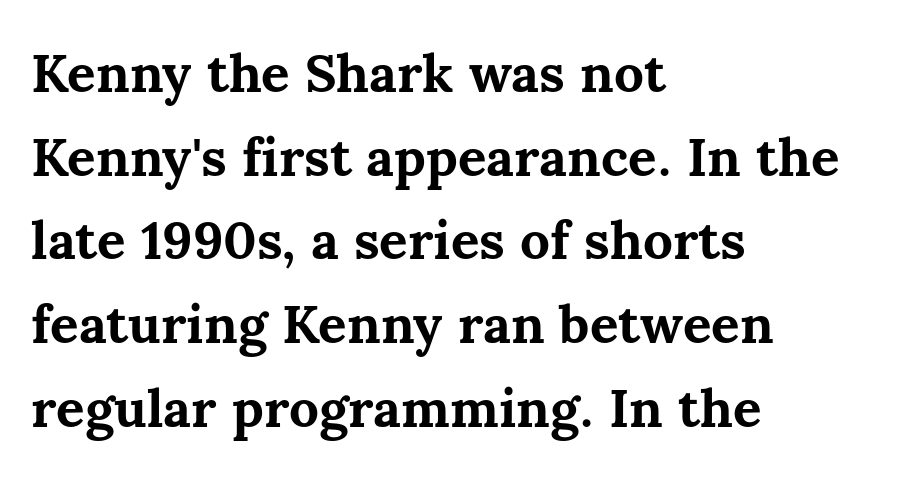
The image shows 53 px bold type, upright; set left-aligned, normal line spacing (1.58x), normal letter spacing, not underlined; medium stroke contrast and a medium x-height.
